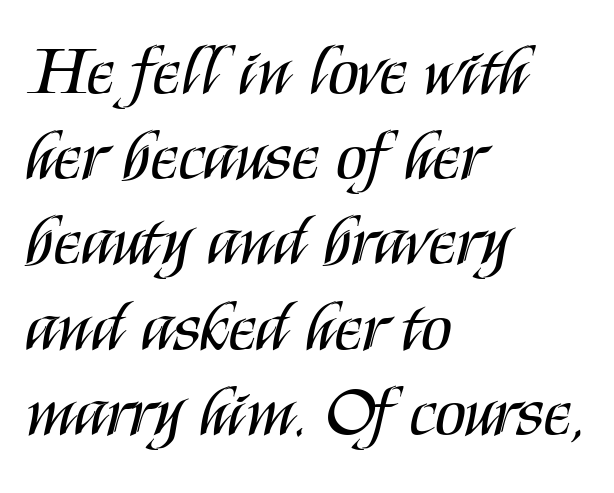
Q: Is the text bold? A: No.
Q: Is the text italic (slanted)? A: Yes.
Q: Is the typeface a serif or a sans-serif typeface? A: Sans-serif.
Q: Is the text underlined? A: No.
Q: How is the paragraph aligned? A: Left-aligned.
Q: Is the spacing between letters normal or unusually wide? A: Normal.
Q: Width (condensed, normal, or wide)? A: Condensed.
Q: Stroke contrast? A: Medium.
Q: x-height? A: Large.
Q: Monospaced? A: No.
